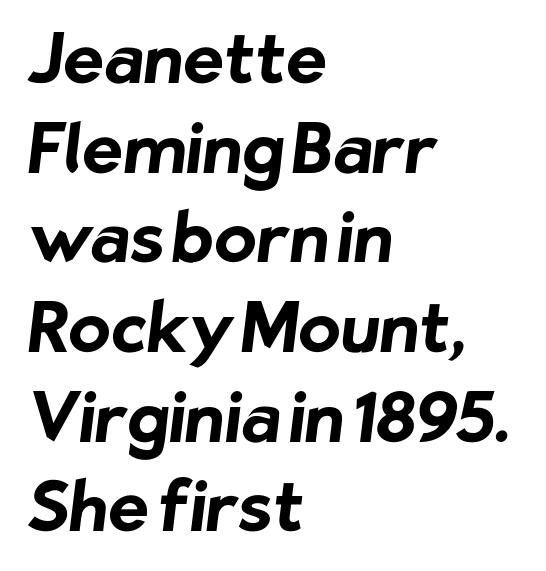
{"serif": "no", "bold": "yes", "weight": "bold", "width": "normal", "stroke_contrast": "low", "x_height": "medium", "monospaced": "no", "underline": "no", "align": "left", "line_spacing": "normal", "line_spacing_ratio": 1.3, "letter_spacing": "normal", "letter_spacing_em": 0.0, "glyph_px": 69}
